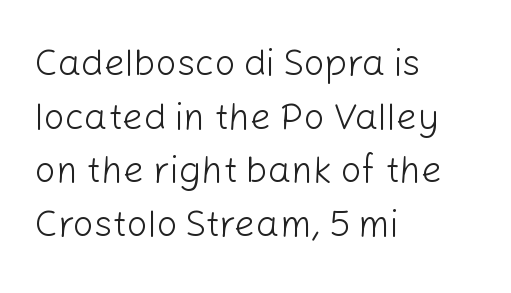
{"serif": "no", "italic": "no", "bold": "no", "weight": "light", "width": "normal", "stroke_contrast": "low", "x_height": "medium", "monospaced": "no", "underline": "no", "align": "left", "line_spacing": "normal", "line_spacing_ratio": 1.45, "letter_spacing": "normal", "letter_spacing_em": 0.0, "glyph_px": 37}
